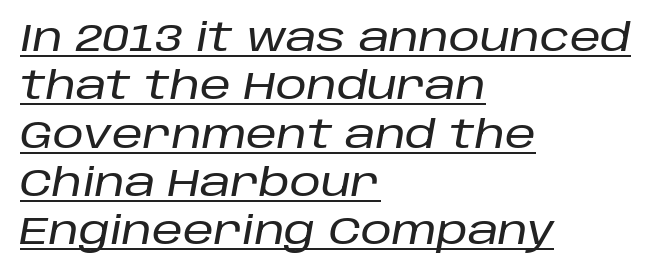
Each letter keeps its own natural width here, so spacing adapts to shape. Visually the block forms a straight wall on the left and a jagged coastline on the right. Emphasis is given by a line drawn under the lettering. Tall strokes in this sample are angled rather than plumb. This rendering leaves character spacing at its baseline value.
